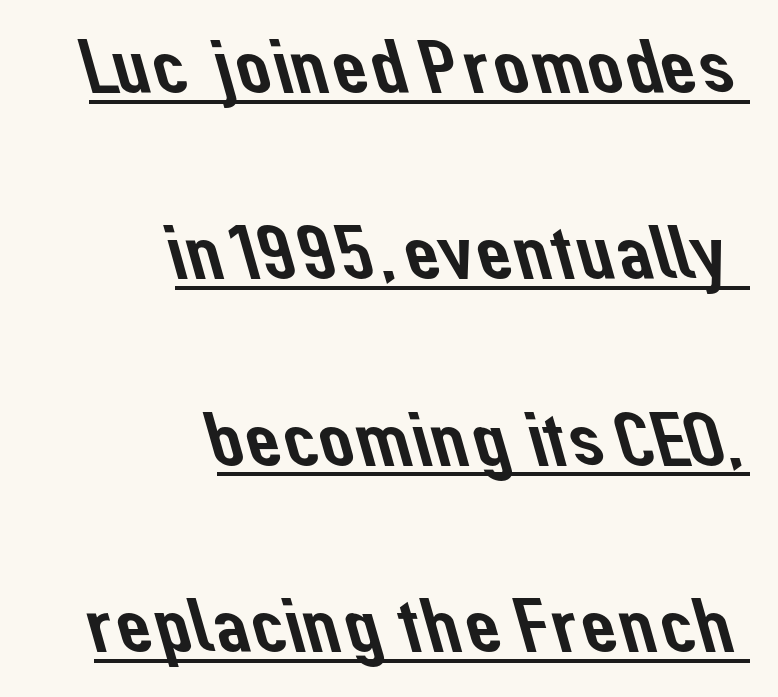
{"serif": "no", "width": "normal", "stroke_contrast": "low", "x_height": "medium", "monospaced": "no", "underline": "yes", "align": "right", "line_spacing": "loose", "line_spacing_ratio": 2.39, "letter_spacing": "normal", "letter_spacing_em": 0.0, "glyph_px": 78}
